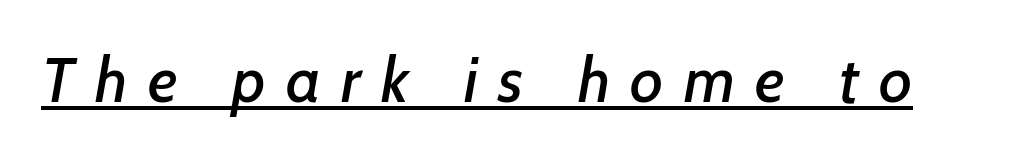
Proportional: the letters do not fall into vertical columns. Underline: present. Typographically, this falls in the sans-serif category. Compared with typical body copy, the letter spacing here is much looser.
